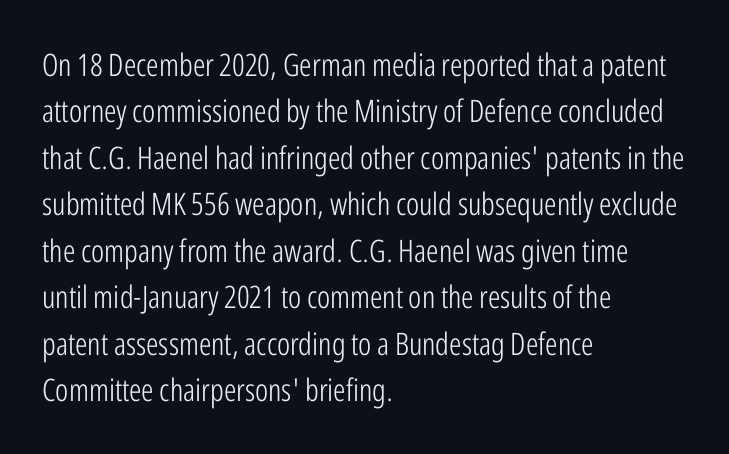
Q: Is the text bold? A: No.
Q: Is the text italic (slanted)? A: No, it is upright.
Q: Is the typeface a serif or a sans-serif typeface? A: Sans-serif.
Q: Is the text underlined? A: No.
Q: How is the paragraph aligned? A: Left-aligned.
Q: Is the spacing between letters normal or unusually wide? A: Normal.
Q: Is the spacing between lines tight, normal or loose? A: Normal.
Q: Width (condensed, normal, or wide)? A: Condensed.
Q: Stroke contrast? A: Low.
Q: x-height? A: Medium.
Q: Monospaced? A: No.
